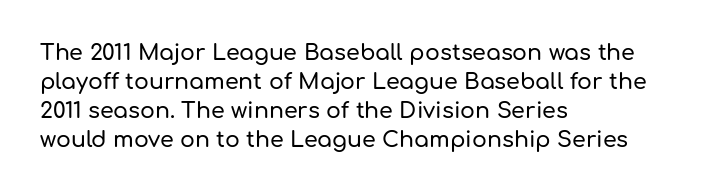
The image shows 22 px text type, upright; set left-aligned, normal line spacing (1.32x), normal letter spacing, not underlined.
